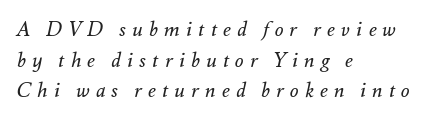
The image shows 20 px text type, italic (leaning right); set left-aligned, normal line spacing (1.53x), unusually wide letter spacing (+0.31 em), not underlined.
